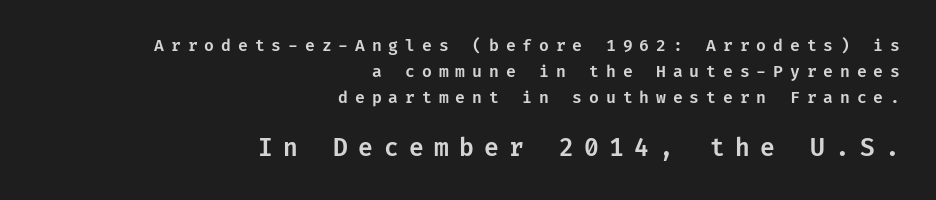
{"italic": "no", "underline": "no", "align": "right", "line_spacing": "normal", "line_spacing_ratio": 1.62, "letter_spacing": "wide", "letter_spacing_em": 0.43, "larger_block": "second", "size_ratio": 1.5, "glyph_px": 24}
